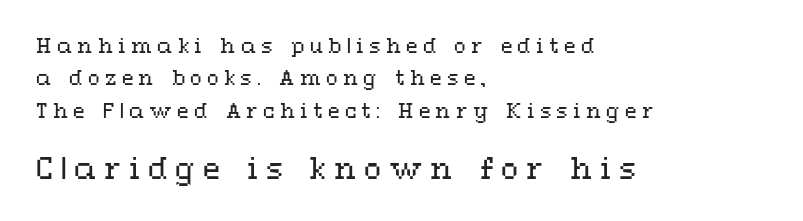
The image shows 28 px regular-weight, wide type, upright; set left-aligned, normal line spacing (1.7x), unusually wide letter spacing (+0.28 em), not underlined; the second (bottom) block is 1.47x larger; medium stroke contrast and a medium x-height.
